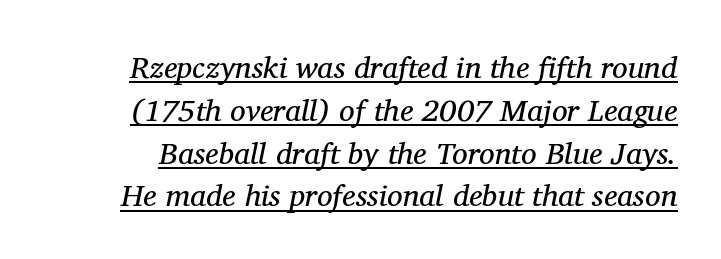
Descenders here cross a horizontal rule under the line. The letterforms sit at book weight or below. The text was rendered using a seriffed face with decorative stroke endings. Is there much room between lines? A standard amount, neither cramped nor airy.
